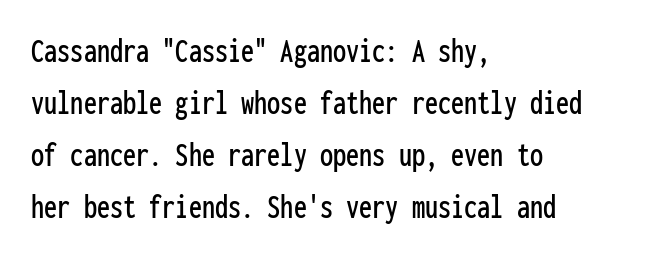
The image shows 35 px condensed sans-serif type, upright, monospaced; set left-aligned, normal line spacing (1.49x), normal letter spacing, not underlined; low stroke contrast and a medium x-height.
